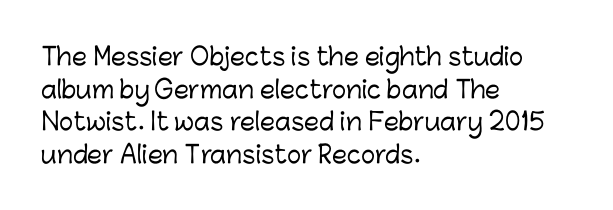
{"italic": "no", "underline": "no", "align": "left", "line_spacing": "normal", "line_spacing_ratio": 1.36, "letter_spacing": "normal", "letter_spacing_em": 0.0, "glyph_px": 24}
